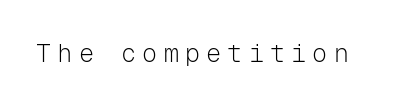
The image shows 25 px text type, upright; set unusually wide letter spacing (+0.25 em), not underlined.
